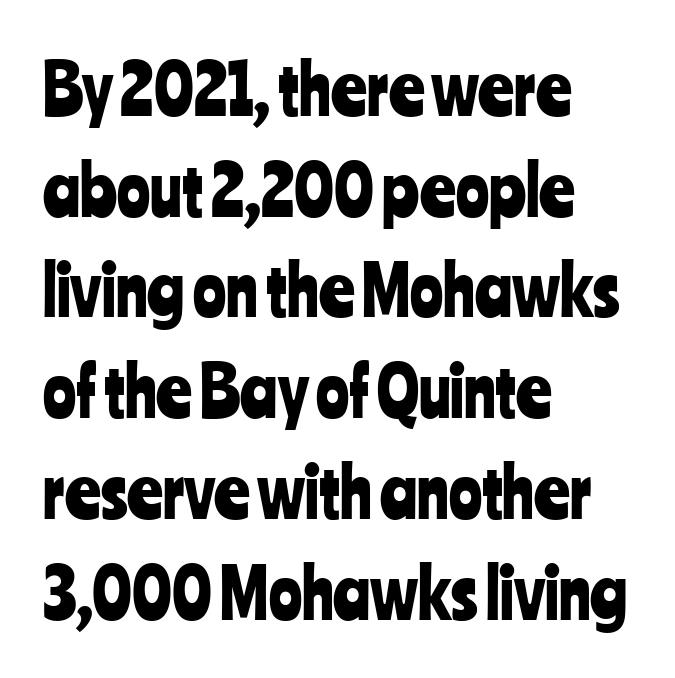
Do the characters align in a grid? No, the font is proportional. This sample uses a sans-serif face. Quick note: underline off. A student would call this left alignment; a typographer would say flush left, rag right. Spacing between characters is what you'd get straight out of the box. Regarding leading, the lines here are spaced in the standard way.
